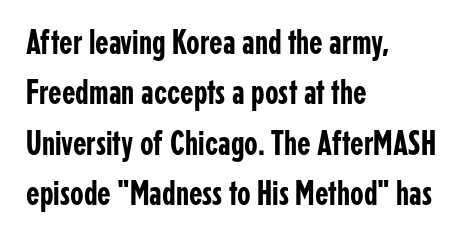
{"serif": "no", "italic": "no", "width": "condensed", "stroke_contrast": "low", "x_height": "medium", "monospaced": "no", "underline": "no", "align": "left", "line_spacing": "normal", "line_spacing_ratio": 1.44, "letter_spacing": "normal", "letter_spacing_em": 0.0, "glyph_px": 35}
